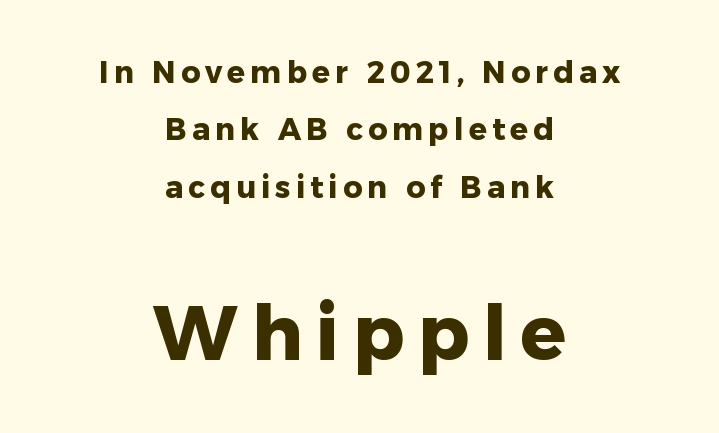
The image shows 76 px heavy sans-serif type, upright; set centered, loose line spacing (1.91x), not underlined; the second (bottom) block is 2.53x larger; low stroke contrast and a medium x-height.
